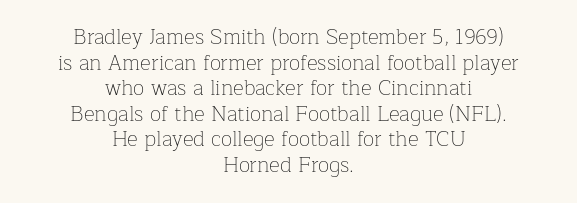
{"italic": "no", "bold": "no", "underline": "no", "align": "center", "line_spacing_ratio": 1.22, "letter_spacing": "normal", "letter_spacing_em": 0.0, "glyph_px": 21}
